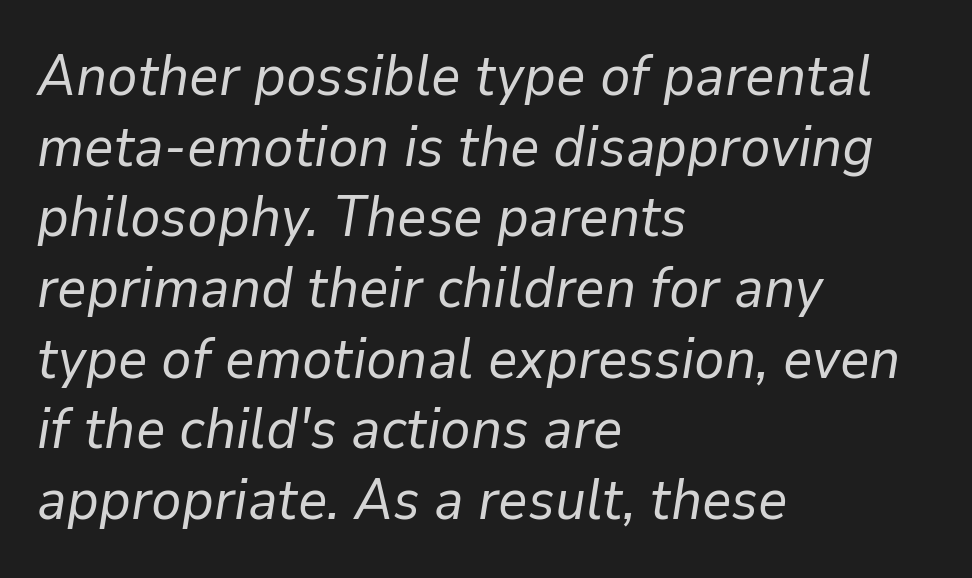
{"italic": "yes", "lean": "right", "slant_degrees": 9, "bold": "no", "weight": "regular", "width": "normal", "stroke_contrast": "low", "x_height": "medium", "monospaced": "no", "underline": "no", "align": "left", "line_spacing_ratio": 1.24, "letter_spacing": "normal", "letter_spacing_em": 0.0, "glyph_px": 57}
